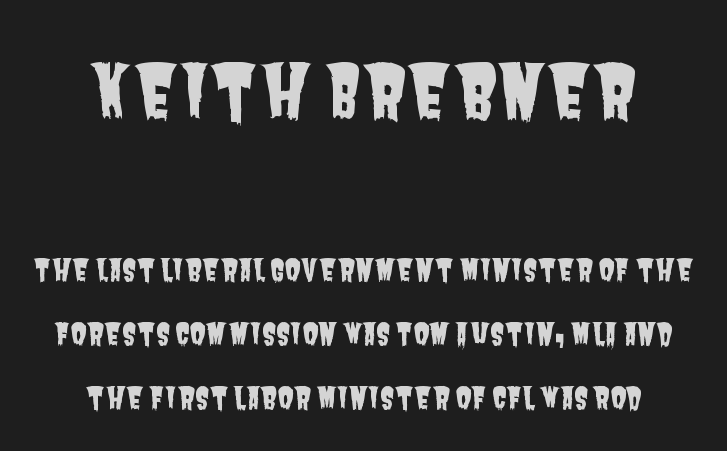
The image shows 73 px condensed sans-serif type; set centered, loose line spacing (2.21x), normal letter spacing, not underlined; the first (top) block is 2.52x larger; low stroke contrast and a large x-height.
